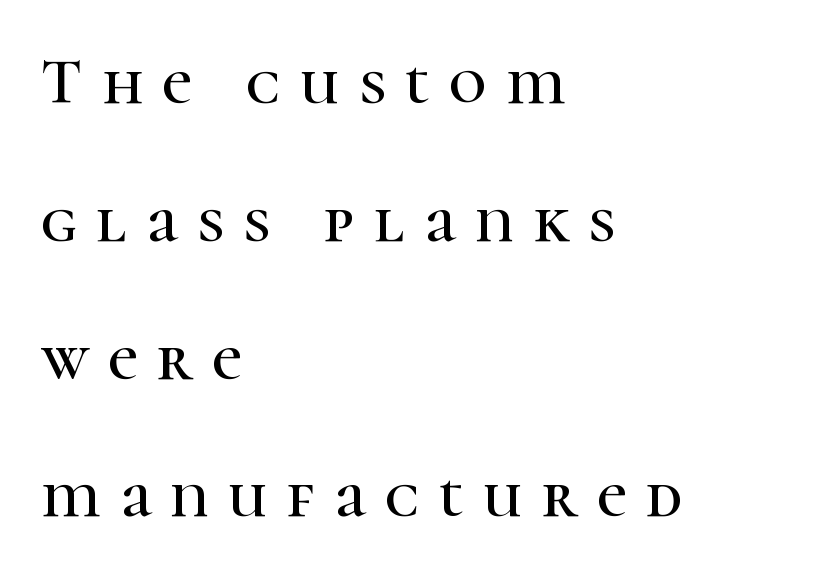
The passage shown is not underscored anywhere. Tall strokes in this sample are plumb rather than angled. The text block is weighted toward the left margin, trailing off unevenly rightward. The letters are spread apart with noticeably loose tracking.
